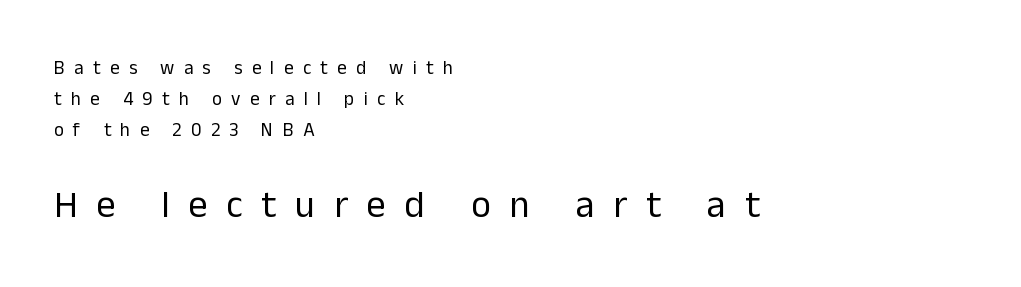
{"serif": "no", "italic": "no", "bold": "no", "weight": "regular", "width": "normal", "stroke_contrast": "low", "x_height": "medium", "monospaced": "no", "underline": "no", "align": "left", "line_spacing": "normal", "line_spacing_ratio": 1.64, "letter_spacing": "wide", "letter_spacing_em": 0.49, "larger_block": "second", "size_ratio": 2.0, "glyph_px": 38}
